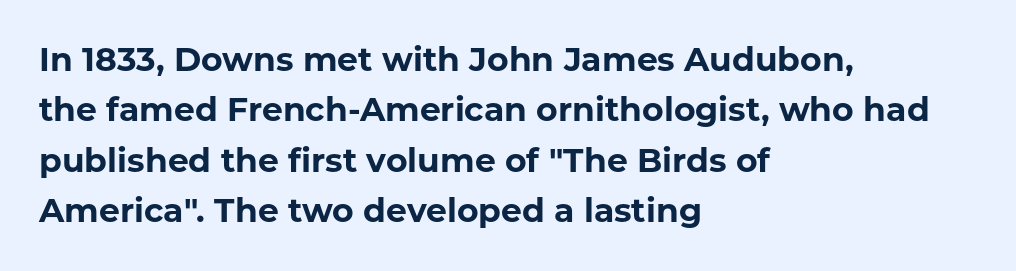
Q: Is the text bold? A: Yes.
Q: Is the text italic (slanted)? A: No, it is upright.
Q: Is the typeface a serif or a sans-serif typeface? A: Sans-serif.
Q: Is the text underlined? A: No.
Q: How is the paragraph aligned? A: Left-aligned.
Q: Is the spacing between letters normal or unusually wide? A: Normal.
Q: Is the spacing between lines tight, normal or loose? A: Normal.
Q: Width (condensed, normal, or wide)? A: Normal.
Q: Stroke contrast? A: Low.
Q: x-height? A: Medium.
Q: Monospaced? A: No.
